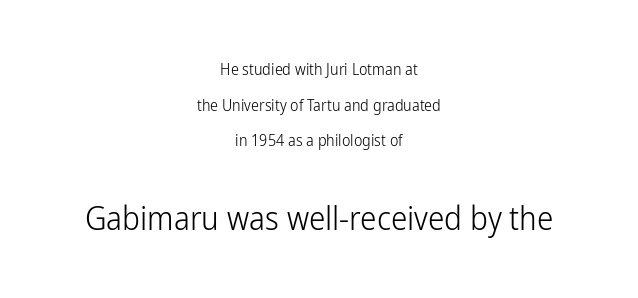
The image shows 33 px light, condensed sans-serif type, upright; set centered, loose line spacing (2.23x), normal letter spacing, not underlined; the second (bottom) block is 2.06x larger; low stroke contrast and a medium x-height.
